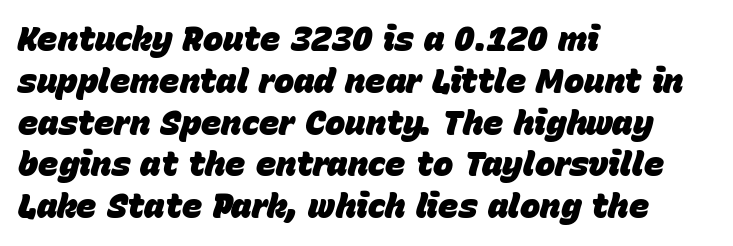
Q: Is the text bold? A: Yes.
Q: Is the text italic (slanted)? A: Yes, it leans right by about 15 degrees.
Q: Is the text underlined? A: No.
Q: How is the paragraph aligned? A: Left-aligned.
Q: Is the spacing between letters normal or unusually wide? A: Normal.
Q: Width (condensed, normal, or wide)? A: Normal.
Q: Stroke contrast? A: Low.
Q: x-height? A: Large.
Q: Monospaced? A: No.
